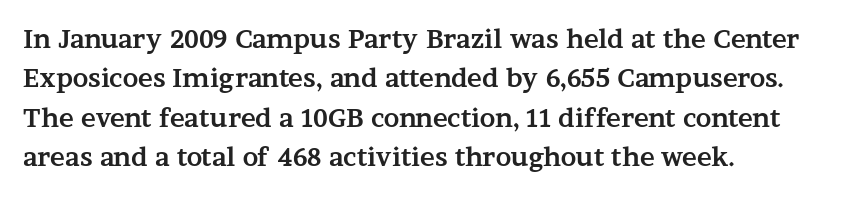
Evenly set lines give the paragraph a standard silhouette. Glance below the letters and you will spot only blank space. Typeset ragged right — the left edge is the straight one. This sample uses plain, unmodified letter spacing. Style check: upright. I'd describe the lettering as bold — thick and assertive.
